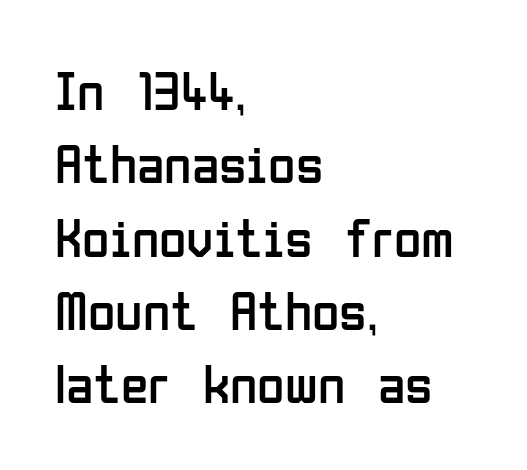
Q: Is the text bold? A: No.
Q: Is the text italic (slanted)? A: No, it is upright.
Q: Is the typeface a serif or a sans-serif typeface? A: Sans-serif.
Q: Is the text underlined? A: No.
Q: How is the paragraph aligned? A: Left-aligned.
Q: Is the spacing between letters normal or unusually wide? A: Normal.
Q: Is the spacing between lines tight, normal or loose? A: Normal.
Q: Width (condensed, normal, or wide)? A: Condensed.
Q: Stroke contrast? A: Low.
Q: x-height? A: Medium.
Q: Monospaced? A: No.
